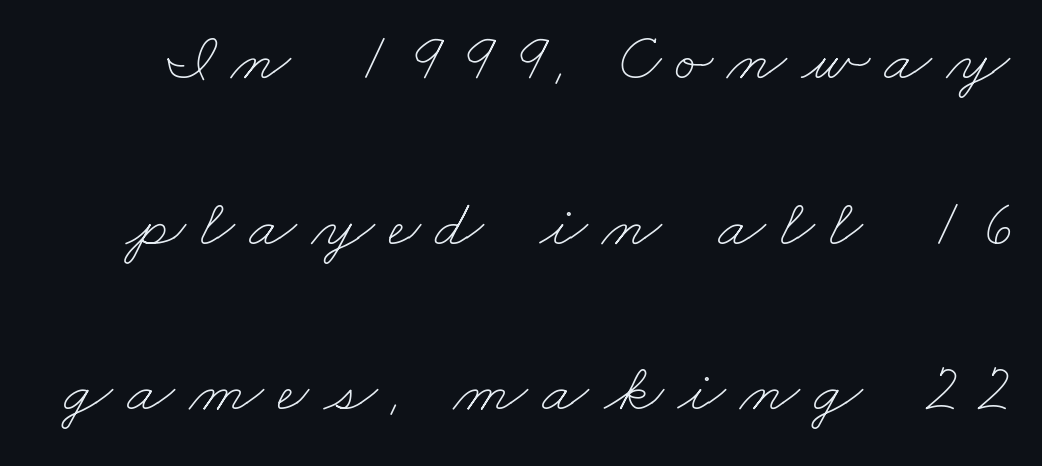
{"bold": "no", "weight": "thin", "width": "wide", "stroke_contrast": "low", "x_height": "small", "monospaced": "no", "underline": "no", "line_spacing": "loose", "line_spacing_ratio": 2.4, "letter_spacing": "wide", "letter_spacing_em": 0.21, "glyph_px": 69}
